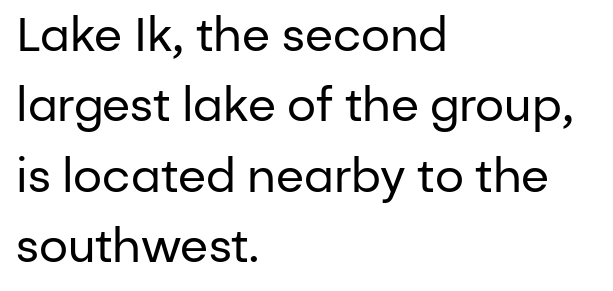
Q: Is the text bold? A: No.
Q: Is the text italic (slanted)? A: No, it is upright.
Q: Is the typeface a serif or a sans-serif typeface? A: Sans-serif.
Q: Is the text underlined? A: No.
Q: How is the paragraph aligned? A: Left-aligned.
Q: Is the spacing between letters normal or unusually wide? A: Normal.
Q: Is the spacing between lines tight, normal or loose? A: Normal.
Q: Width (condensed, normal, or wide)? A: Normal.
Q: Stroke contrast? A: Low.
Q: x-height? A: Medium.
Q: Monospaced? A: No.
